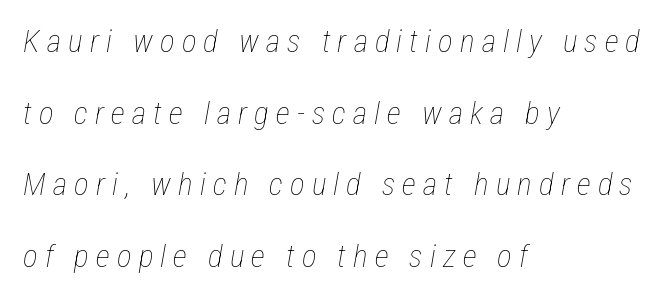
{"italic": "yes", "lean": "right", "slant_degrees": 12, "bold": "no", "weight": "thin", "width": "condensed", "stroke_contrast": "low", "x_height": "medium", "monospaced": "no", "underline": "no", "align": "left", "line_spacing": "loose", "line_spacing_ratio": 2.31, "letter_spacing": "wide", "letter_spacing_em": 0.23, "glyph_px": 31}
